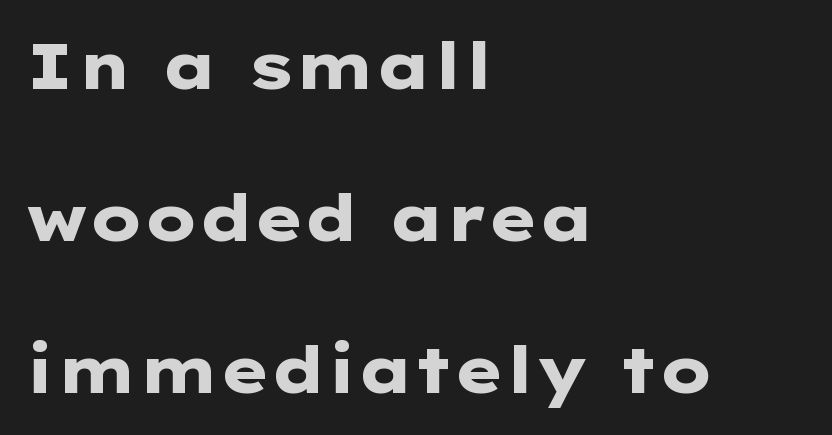
The image shows 65 px heavy, wide sans-serif type, upright; set left-aligned, loose line spacing (2.34x), normal letter spacing, not underlined; low stroke contrast and a medium x-height.
